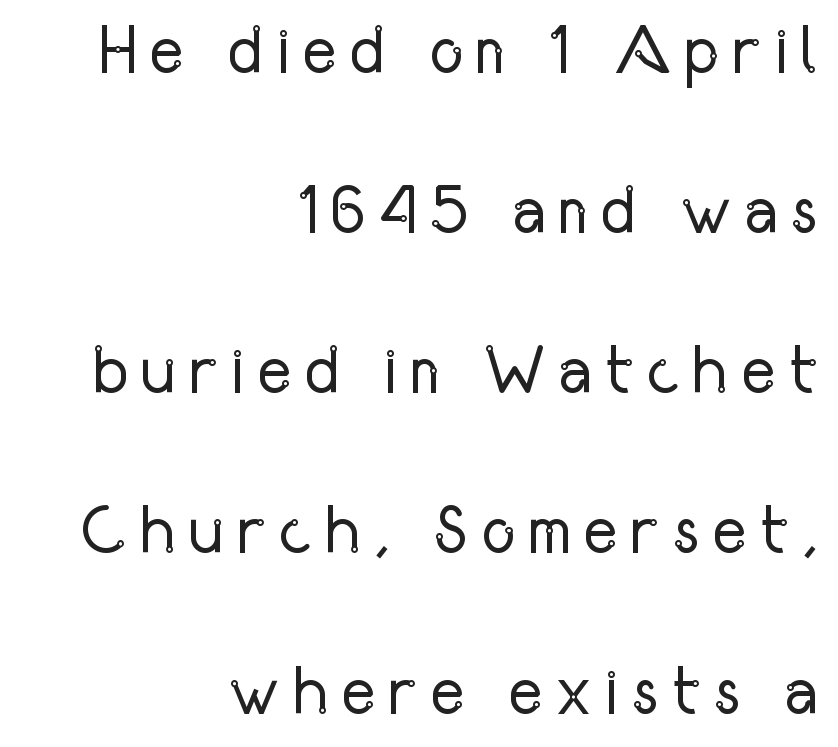
No letter is thick-stroked: the sample isn't bold. The passage shown stacks its lines with a broad gap. The passage shown is typed in a proportional face where columns would drift. Characters remain perfectly vertical along every line. Letterform terminals end flat and unadorned throughout the passage.
